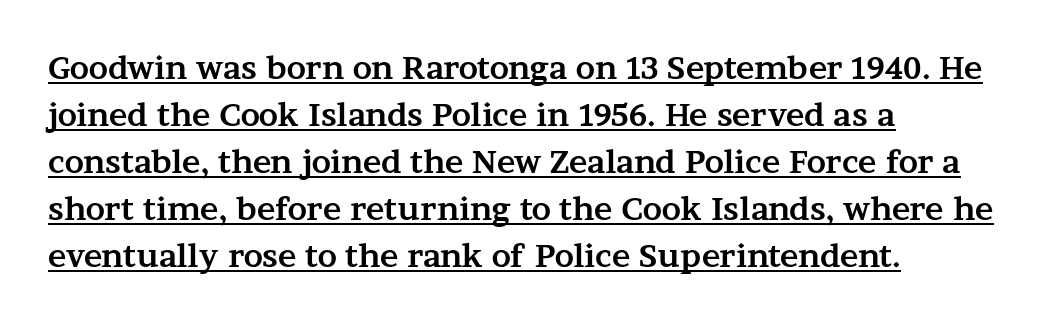
You can see a thin bar hugging the bottom of the glyphs. Varying glyph widths throughout — classic text-font behaviour. Observe the ordinary spacing: letters are neighbours, not strangers. Rendered with straight, roman letterforms. How would I describe the line gaps? Plain and ordinary. The rendering anchors every line to the left-hand side.
